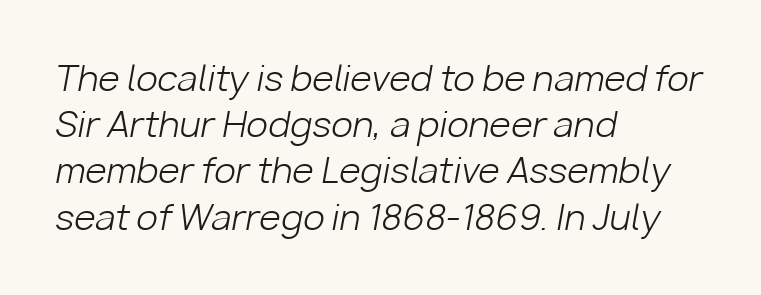
Proportional: the letters do not fall into vertical columns. Decoration check: the copy has no underline. This block has exactly the height ordinary leading produces. An italicized treatment has been applied to the whole sample.
